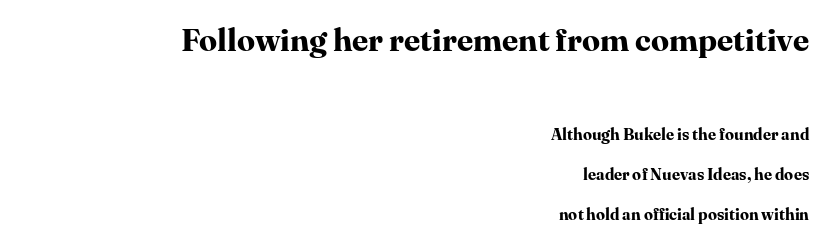
Q: Is the text bold? A: Yes.
Q: Is the text italic (slanted)? A: No, it is upright.
Q: Is the typeface a serif or a sans-serif typeface? A: Serif.
Q: Is the text underlined? A: No.
Q: How is the paragraph aligned? A: Right-aligned.
Q: Is the spacing between letters normal or unusually wide? A: Normal.
Q: Is the spacing between lines tight, normal or loose? A: Loose.
Q: Which block of text is set in a larger size, the first (top) or the second (bottom)? A: The first (top) one.
Q: Width (condensed, normal, or wide)? A: Normal.
Q: Stroke contrast? A: High.
Q: x-height? A: Medium.
Q: Monospaced? A: No.
